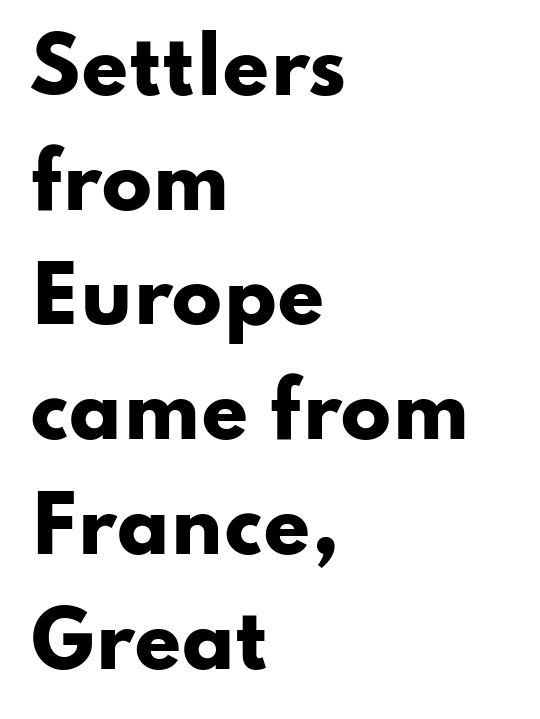
Q: Is the text bold? A: Yes.
Q: Is the text italic (slanted)? A: No, it is upright.
Q: Is the typeface a serif or a sans-serif typeface? A: Sans-serif.
Q: Is the text underlined? A: No.
Q: How is the paragraph aligned? A: Left-aligned.
Q: Is the spacing between letters normal or unusually wide? A: Normal.
Q: Is the spacing between lines tight, normal or loose? A: Normal.
Q: Width (condensed, normal, or wide)? A: Wide.
Q: Stroke contrast? A: Low.
Q: x-height? A: Small.
Q: Monospaced? A: No.
